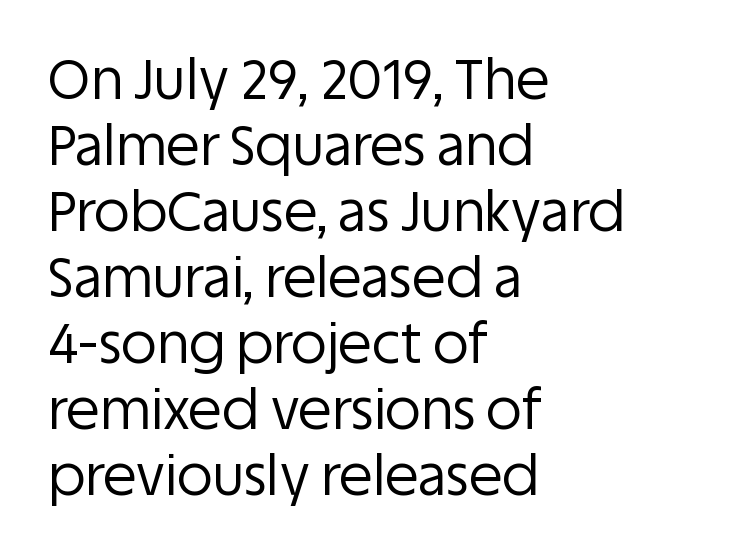
Q: Is the text bold? A: No.
Q: Is the text italic (slanted)? A: No, it is upright.
Q: Is the typeface a serif or a sans-serif typeface? A: Sans-serif.
Q: Is the text underlined? A: No.
Q: How is the paragraph aligned? A: Left-aligned.
Q: Is the spacing between letters normal or unusually wide? A: Normal.
Q: Width (condensed, normal, or wide)? A: Normal.
Q: Stroke contrast? A: Low.
Q: x-height? A: Large.
Q: Monospaced? A: No.
